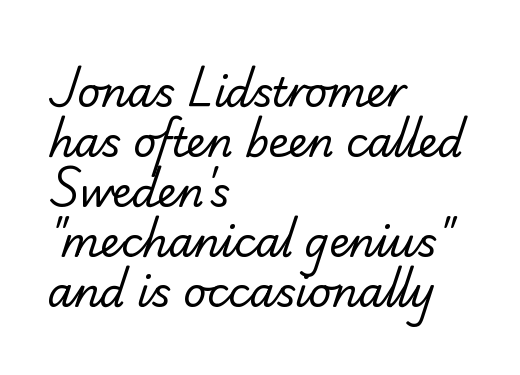
The image shows 40 px regular-weight serif type; set left-aligned, normal line spacing (1.25x), normal letter spacing, not underlined; low stroke contrast and a small x-height.
